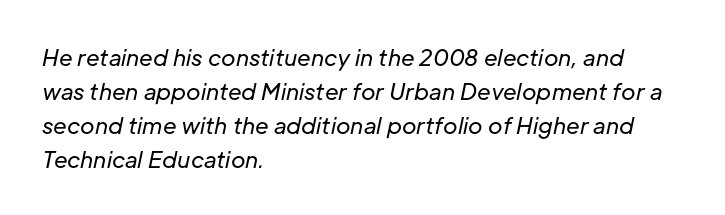
{"italic": "yes", "lean": "right", "slant_degrees": 12, "bold": "no", "underline": "no", "align": "left", "line_spacing": "normal", "line_spacing_ratio": 1.54, "letter_spacing": "normal", "letter_spacing_em": 0.0, "glyph_px": 22}
